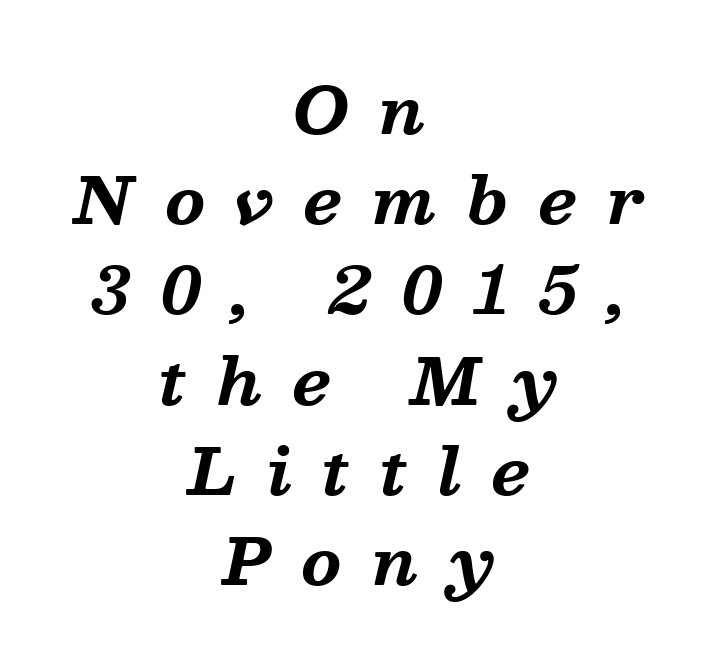
{"serif": "yes", "italic": "yes", "lean": "right", "slant_degrees": 13, "bold": "yes", "weight": "bold", "width": "normal", "stroke_contrast": "medium", "x_height": "medium", "monospaced": "no", "underline": "no", "align": "center", "line_spacing": "normal", "line_spacing_ratio": 1.41, "letter_spacing": "wide", "letter_spacing_em": 0.48, "glyph_px": 64}
